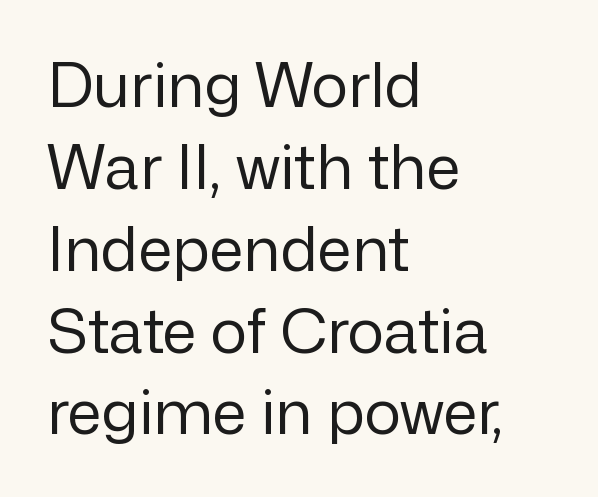
You can tell it's not italic because the verticals are truly vertical. Leftover space on each line is placed entirely after the last word. Words appear dense and cohesive because spacing is normal. Quick note: interline space is typical. The passage shown is typeset with a sans-serif family. The foot of each line stays bare and open.
